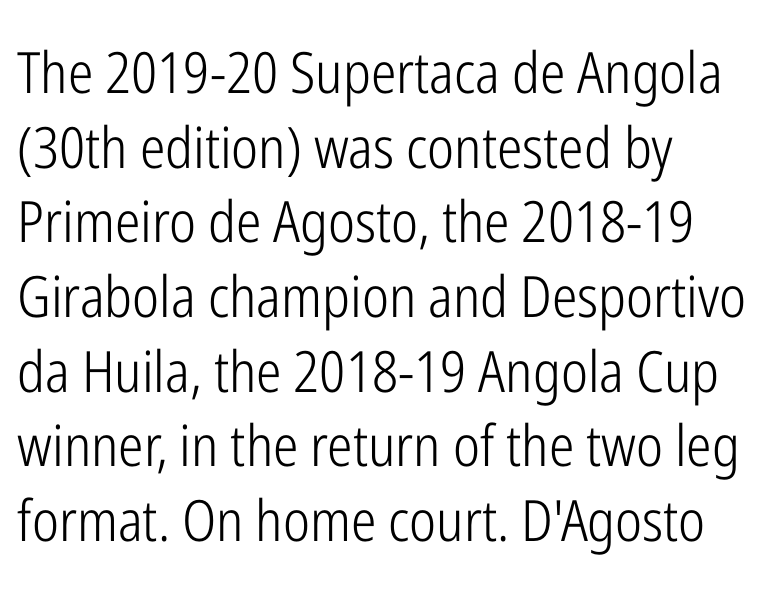
The image shows 57 px light, condensed sans-serif type, upright; set left-aligned, normal line spacing (1.31x), normal letter spacing, not underlined; low stroke contrast and a medium x-height.
